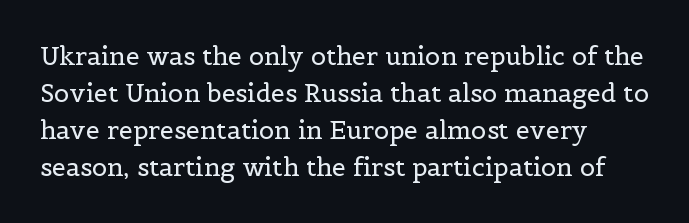
A typesetter would call this leading conventional body-copy spacing. Descender tails drop into unmarked territory. Visually the block forms a straight wall on the left and a jagged coastline on the right. Do the letters lean? They stand straight.
